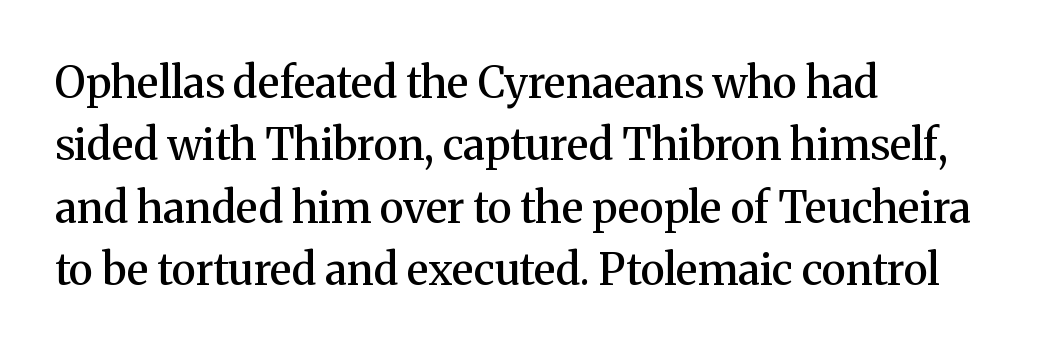
The image shows 43 px semibold serif type, upright; set left-aligned, normal line spacing (1.45x), normal letter spacing, not underlined; medium stroke contrast and a medium x-height.
